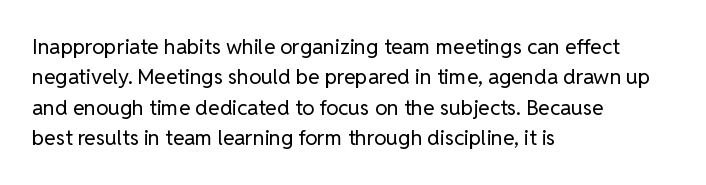
Q: Is the text bold? A: No.
Q: Is the text italic (slanted)? A: No, it is upright.
Q: Is the text underlined? A: No.
Q: How is the paragraph aligned? A: Left-aligned.
Q: Is the spacing between letters normal or unusually wide? A: Normal.
Q: Is the spacing between lines tight, normal or loose? A: Normal.
